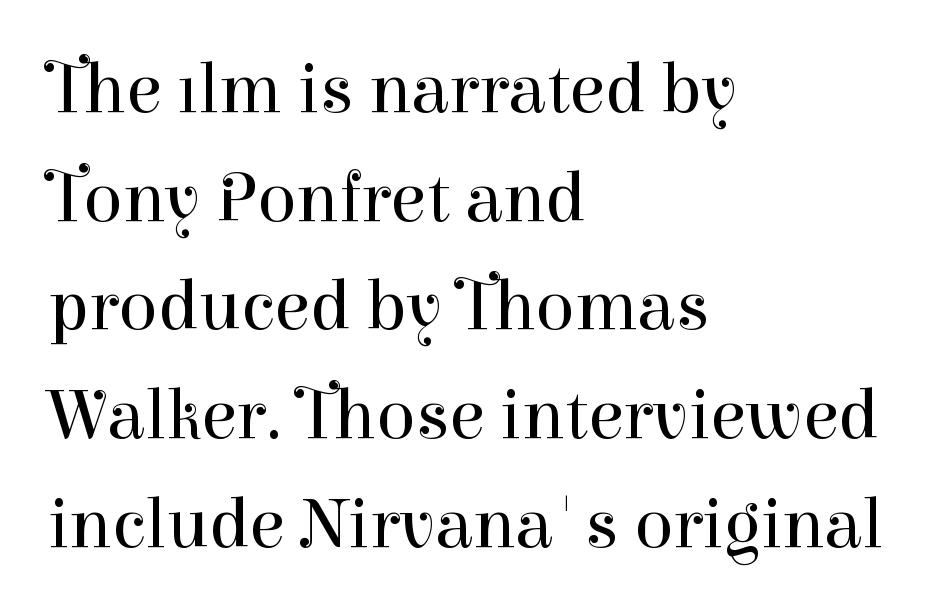
The image shows 72 px regular-weight serif type, upright; set left-aligned, normal line spacing (1.51x), normal letter spacing, not underlined; high stroke contrast and a medium x-height.
